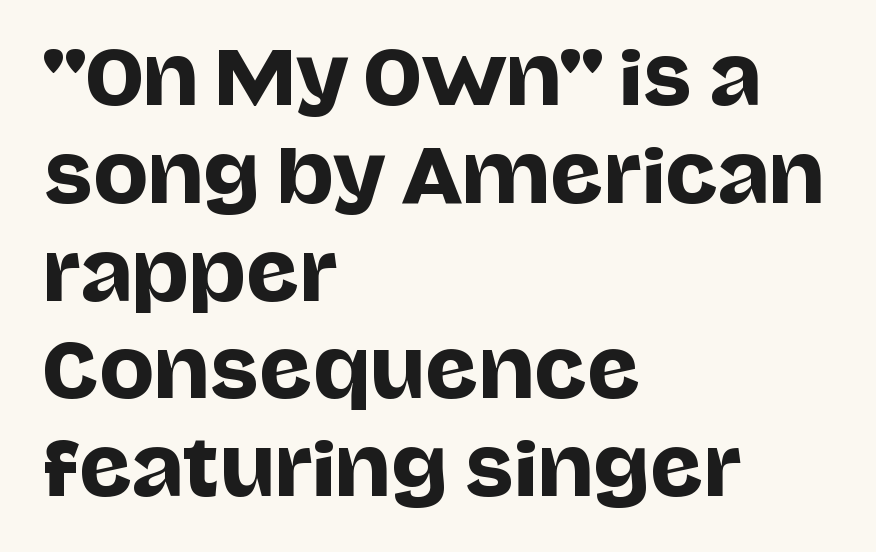
The image shows 73 px sans-serif type, upright; set left-aligned, normal line spacing (1.34x), normal letter spacing, not underlined; low stroke contrast and a large x-height.
